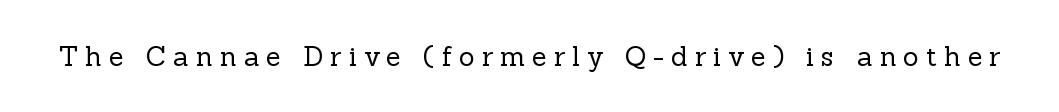
Q: Is the text bold? A: No.
Q: Is the text italic (slanted)? A: No, it is upright.
Q: Is the text underlined? A: No.
Q: Is the spacing between letters normal or unusually wide? A: Unusually wide.
